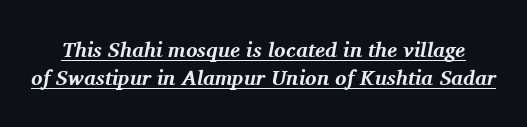
The image shows 21 px bold type, italic (leaning right); set normal line spacing (1.35x), normal letter spacing, underlined.
